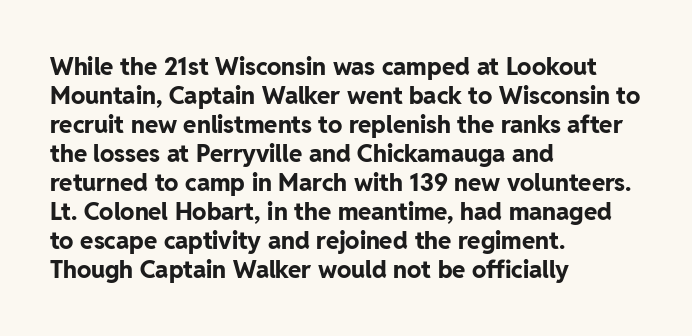
{"italic": "no", "bold": "yes", "underline": "no", "align": "left", "line_spacing_ratio": 1.21, "letter_spacing": "normal", "letter_spacing_em": 0.0, "glyph_px": 24}
